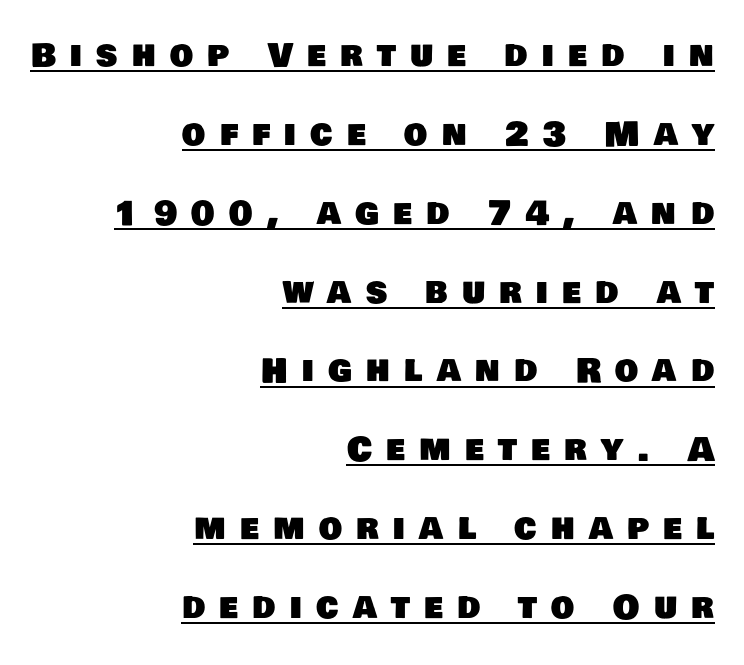
The image shows 33 px sans-serif type; set right-aligned, loose line spacing (2.39x), unusually wide letter spacing (+0.43 em), underlined; low stroke contrast and a large x-height.
